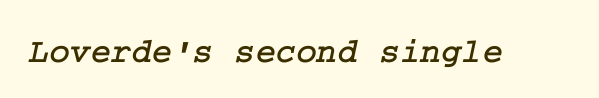
This is serif lettering, the kind often seen in printed books. Has an underline been added? It has not. The horizontal fit of the characters is conventional and even.
